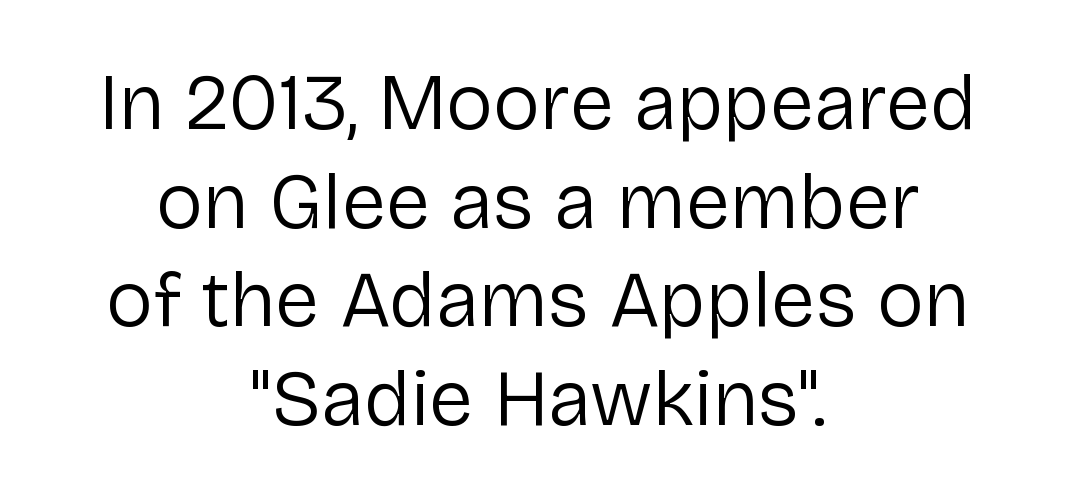
Q: Is the text bold? A: No.
Q: Is the text italic (slanted)? A: No, it is upright.
Q: Is the typeface a serif or a sans-serif typeface? A: Sans-serif.
Q: Is the text underlined? A: No.
Q: How is the paragraph aligned? A: Centered.
Q: Is the spacing between letters normal or unusually wide? A: Normal.
Q: Is the spacing between lines tight, normal or loose? A: Normal.
Q: Width (condensed, normal, or wide)? A: Normal.
Q: Stroke contrast? A: Low.
Q: x-height? A: Medium.
Q: Monospaced? A: No.
